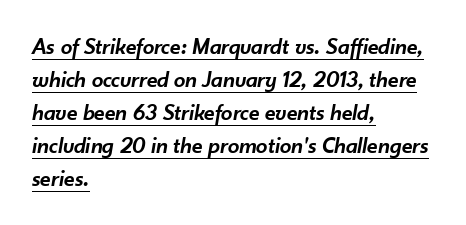
The image shows 23 px text type, italic (leaning right); set left-aligned, normal line spacing (1.44x), normal letter spacing, underlined.
